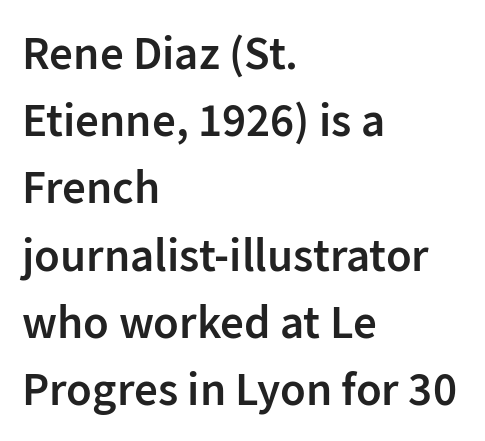
Beneath every word, the page is bare. These lines carry some extra weight — a demibold, not a full bold. In terms of letterspacing, this is plain default setting. What kind of face is this? One without serifs — a sans.
